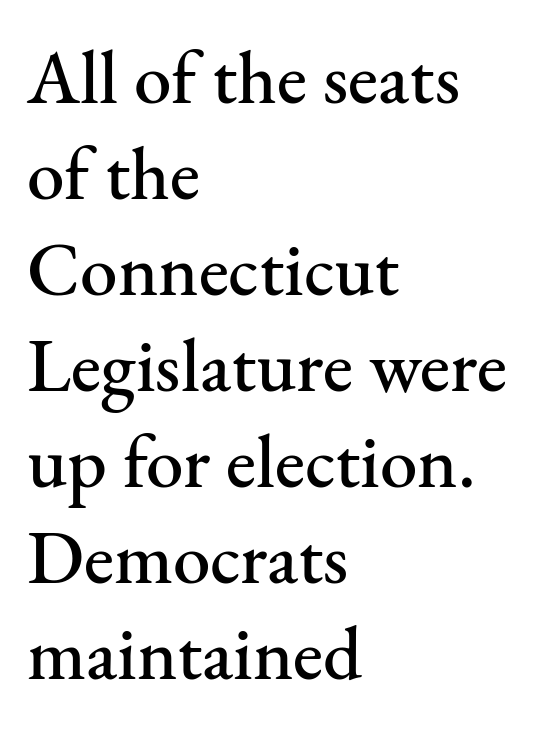
{"serif": "yes", "italic": "no", "width": "normal", "stroke_contrast": "medium", "x_height": "small", "monospaced": "no", "underline": "no", "align": "left", "line_spacing": "normal", "line_spacing_ratio": 1.28, "letter_spacing": "normal", "letter_spacing_em": 0.0, "glyph_px": 75}
